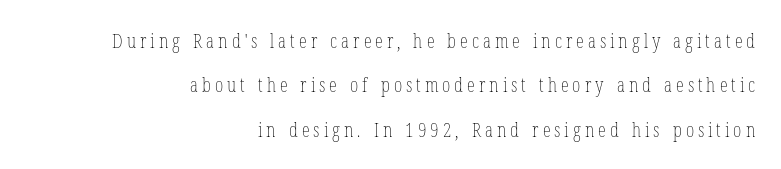
Loosely led — the rows are spread out. The tracking reads as deliberately expanded to a designer's eye. The space directly below the letters is spotless. The characters are drawn with everyday or finer stroke widths.
